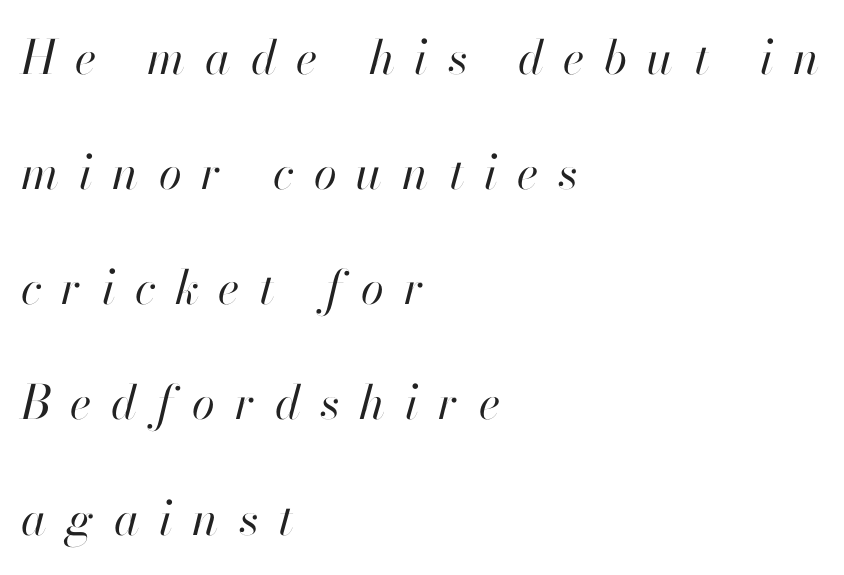
Q: Is the text bold? A: No.
Q: Is the text italic (slanted)? A: Yes, it leans right by about 13 degrees.
Q: Is the text underlined? A: No.
Q: How is the paragraph aligned? A: Left-aligned.
Q: Is the spacing between letters normal or unusually wide? A: Unusually wide.
Q: Is the spacing between lines tight, normal or loose? A: Loose.
Q: Width (condensed, normal, or wide)? A: Normal.
Q: Stroke contrast? A: High.
Q: x-height? A: Small.
Q: Monospaced? A: No.
